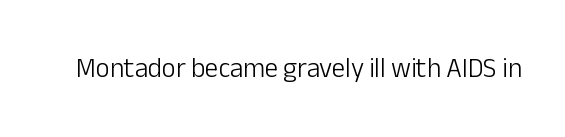
Has an underline been added? It has not. The type is set solid horizontally, with unmodified tracking. The characters are drawn with everyday or finer stroke widths. Every character sits straight up, as roman type does.
